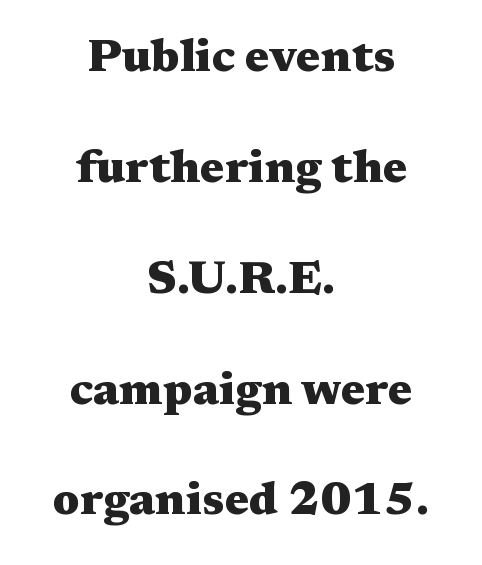
This rendering leaves character spacing at its baseline value. Interline gaps are noticeably wide in this sample. Plain, unruled lines of type. This sample uses an upright cut, with every glyph sitting square on the baseline. Teacher's note: observe the equal gaps on both sides — that is centered alignment.
